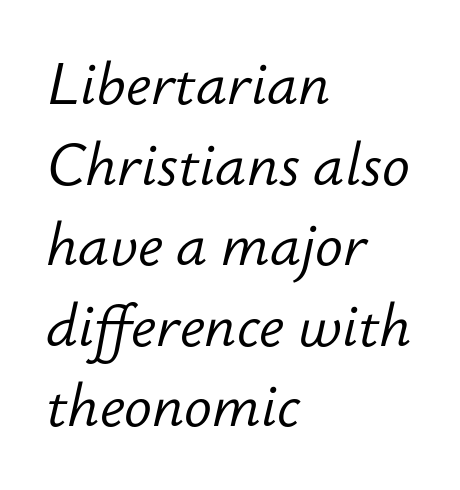
No extra tracking has been applied to these lines. This sample uses an oblique cut, with every glyph tilted off the vertical. The designer left line spacing at the default. Character widths vary here, with narrow letters taking less room than wide ones.
